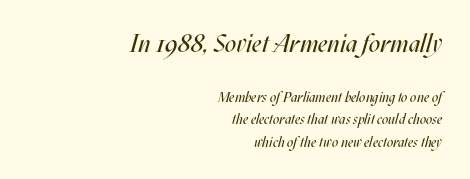
{"italic": "yes", "lean": "right", "slant_degrees": 17, "bold": "no", "underline": "no", "align": "right", "line_spacing": "normal", "line_spacing_ratio": 1.6, "letter_spacing": "normal", "letter_spacing_em": 0.0, "larger_block": "first", "size_ratio": 1.79, "glyph_px": 25}
